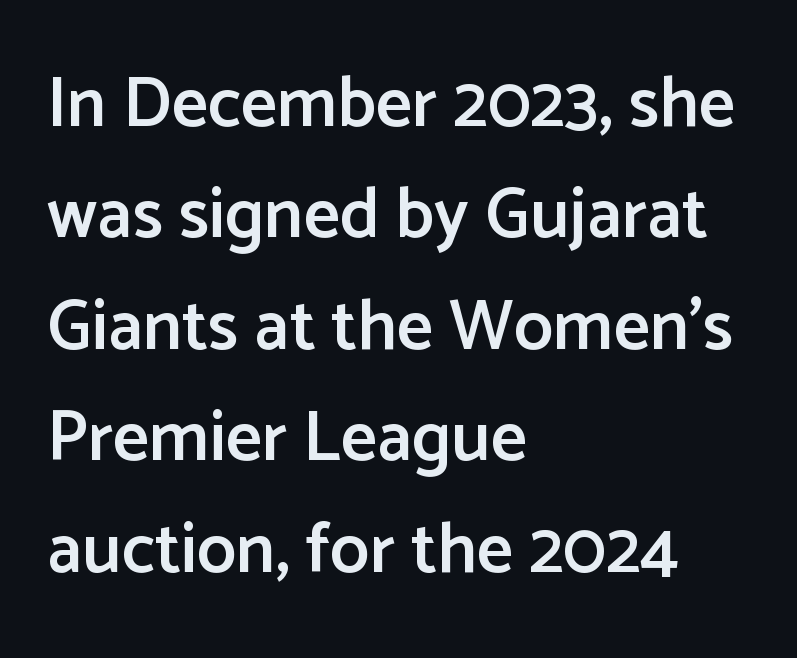
Q: Is the text bold? A: Semi-bold.
Q: Is the text italic (slanted)? A: No, it is upright.
Q: Is the typeface a serif or a sans-serif typeface? A: Sans-serif.
Q: Is the text underlined? A: No.
Q: How is the paragraph aligned? A: Left-aligned.
Q: Is the spacing between letters normal or unusually wide? A: Normal.
Q: Is the spacing between lines tight, normal or loose? A: Normal.
Q: Width (condensed, normal, or wide)? A: Normal.
Q: Stroke contrast? A: Low.
Q: x-height? A: Medium.
Q: Monospaced? A: No.
